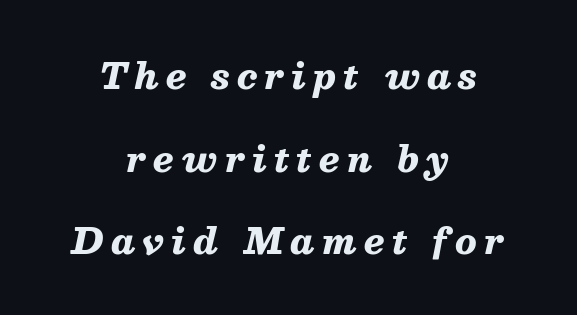
The image shows 35 px heavy type, italic (leaning right); set centered, loose line spacing (2.36x), unusually wide letter spacing (+0.21 em), not underlined; medium stroke contrast and a medium x-height.
